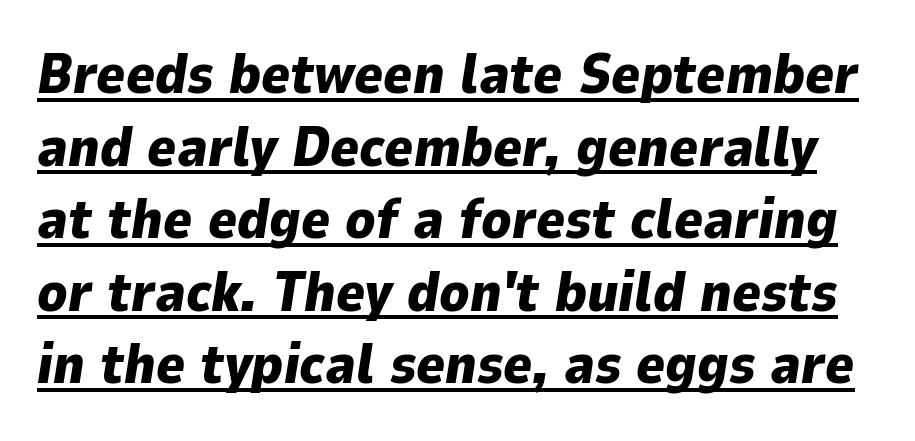
The image shows 55 px heavy type, italic (leaning right); set normal line spacing (1.32x), normal letter spacing, underlined; low stroke contrast and a medium x-height.
